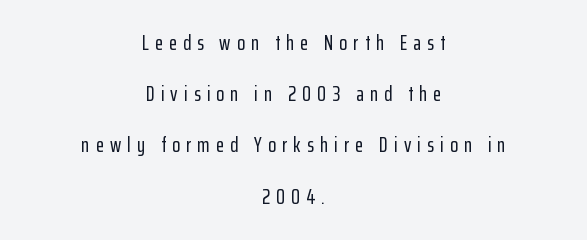
The image shows 21 px text type, upright; set centered, loose line spacing (2.44x), unusually wide letter spacing (+0.29 em), not underlined.
